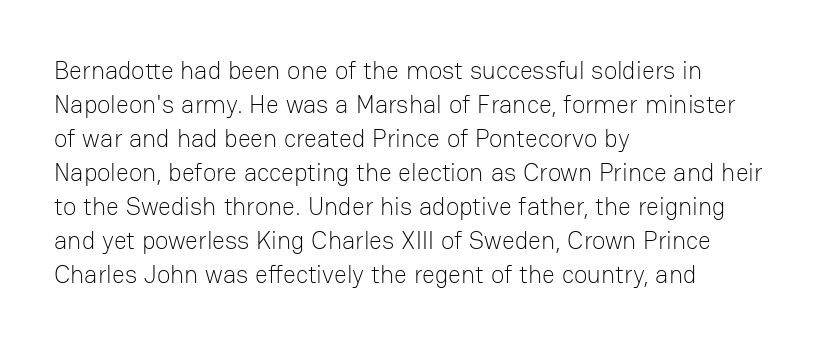
Q: Is the text bold? A: No.
Q: Is the text italic (slanted)? A: No, it is upright.
Q: Is the text underlined? A: No.
Q: How is the paragraph aligned? A: Left-aligned.
Q: Is the spacing between letters normal or unusually wide? A: Normal.
Q: Is the spacing between lines tight, normal or loose? A: Normal.
